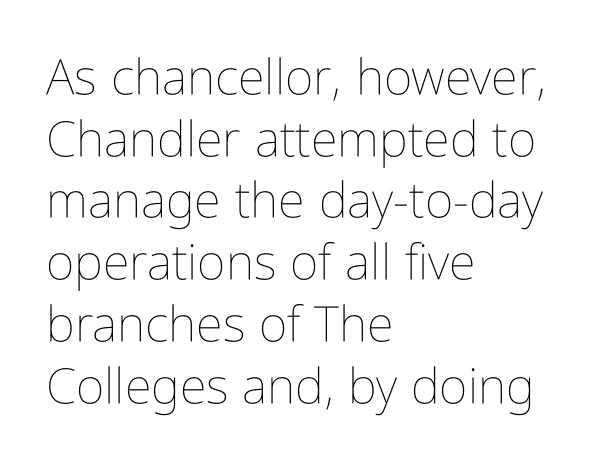
Q: Is the text bold? A: No.
Q: Is the text italic (slanted)? A: No, it is upright.
Q: Is the text underlined? A: No.
Q: How is the paragraph aligned? A: Left-aligned.
Q: Is the spacing between letters normal or unusually wide? A: Normal.
Q: Is the spacing between lines tight, normal or loose? A: Normal.
Q: Width (condensed, normal, or wide)? A: Condensed.
Q: Stroke contrast? A: Low.
Q: x-height? A: Medium.
Q: Monospaced? A: No.
